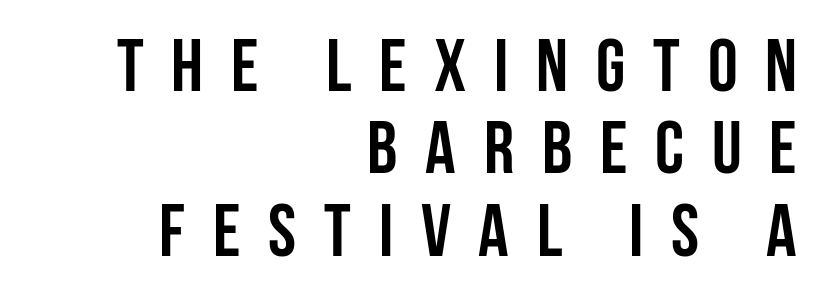
{"serif": "no", "italic": "no", "bold": "yes", "weight": "semibold", "width": "condensed", "stroke_contrast": "low", "x_height": "large", "monospaced": "no", "underline": "no", "align": "right", "line_spacing": "tight", "line_spacing_ratio": 1.1, "letter_spacing": "wide", "letter_spacing_em": 0.37, "glyph_px": 75}
